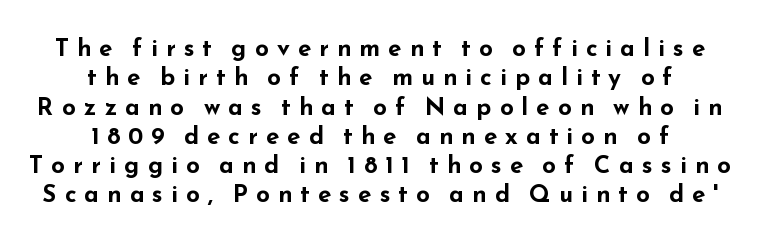
{"italic": "no", "bold": "yes", "underline": "no", "align": "center", "line_spacing_ratio": 1.22, "letter_spacing": "wide", "letter_spacing_em": 0.34, "glyph_px": 24}
